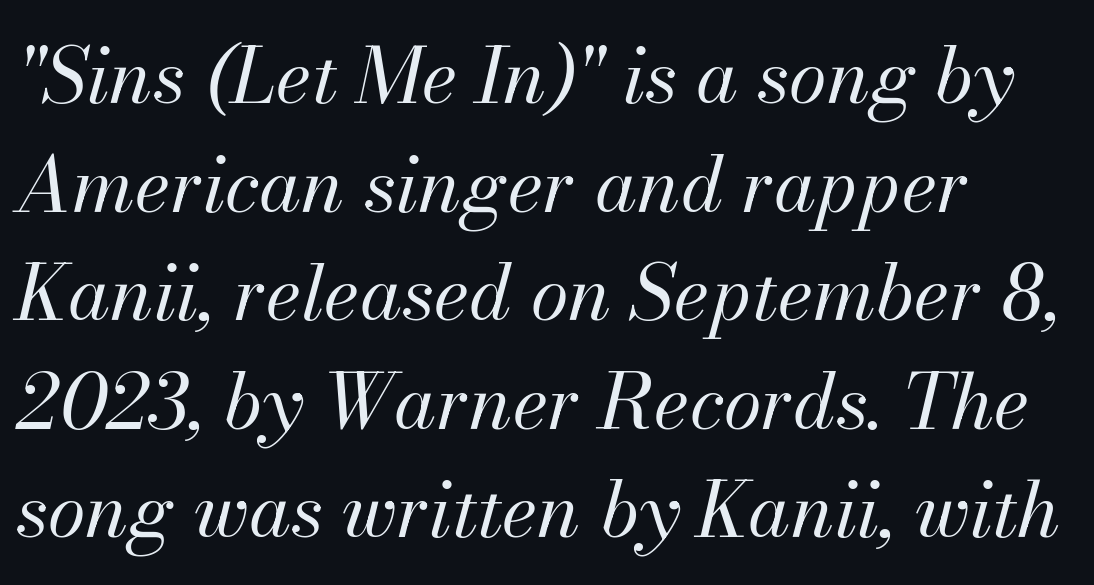
The image shows 77 px regular-weight type, italic (leaning right); set left-aligned, normal line spacing (1.41x), normal letter spacing, not underlined; medium stroke contrast and a small x-height.
